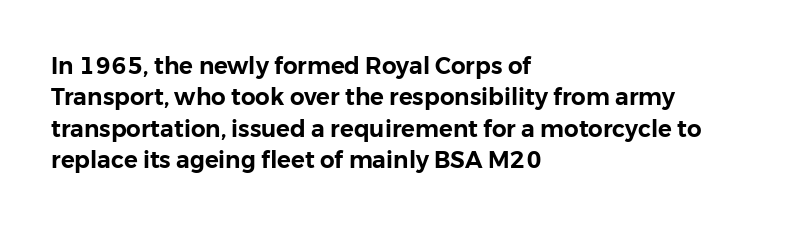
Q: Is the text italic (slanted)? A: No, it is upright.
Q: Is the text underlined? A: No.
Q: How is the paragraph aligned? A: Left-aligned.
Q: Is the spacing between letters normal or unusually wide? A: Normal.
Q: Is the spacing between lines tight, normal or loose? A: Normal.
